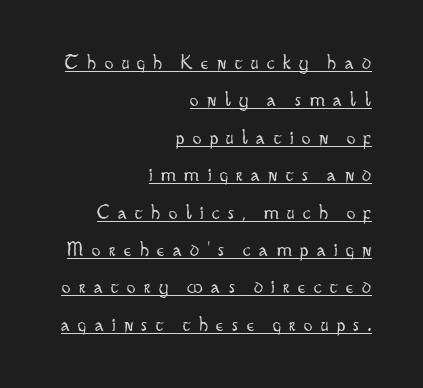
Q: Is the text bold? A: No.
Q: Is the text italic (slanted)? A: No, it is upright.
Q: Is the text underlined? A: Yes.
Q: How is the paragraph aligned? A: Right-aligned.
Q: Is the spacing between letters normal or unusually wide? A: Unusually wide.
